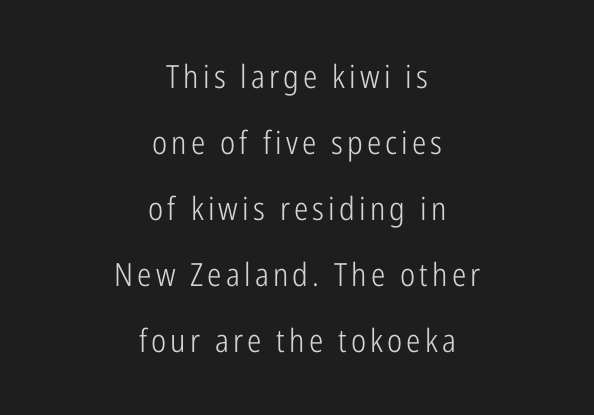
The image shows 32 px light, condensed sans-serif type, upright; set centered, loose line spacing (2.06x), not underlined; low stroke contrast and a medium x-height.
